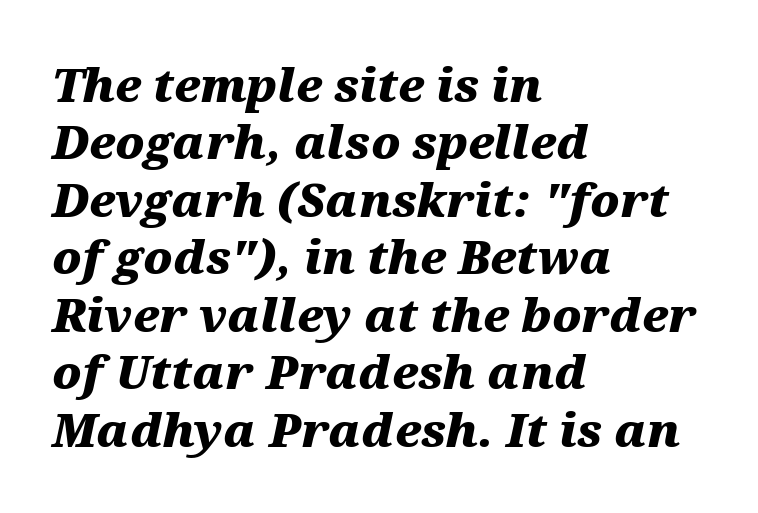
{"italic": "yes", "lean": "right", "slant_degrees": 12, "bold": "yes", "weight": "heavy", "width": "wide", "stroke_contrast": "medium", "x_height": "medium", "monospaced": "no", "underline": "no", "align": "left", "line_spacing": "normal", "line_spacing_ratio": 1.25, "letter_spacing": "normal", "letter_spacing_em": 0.0, "glyph_px": 46}
